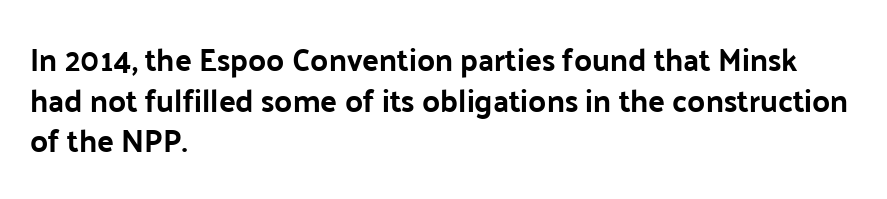
No word sits above an underline. Is there much room between lines? A standard amount, neither cramped nor airy. You could not count columns in this text — the font is proportionally spaced. Casual observation: everything's shoved over to the left.
